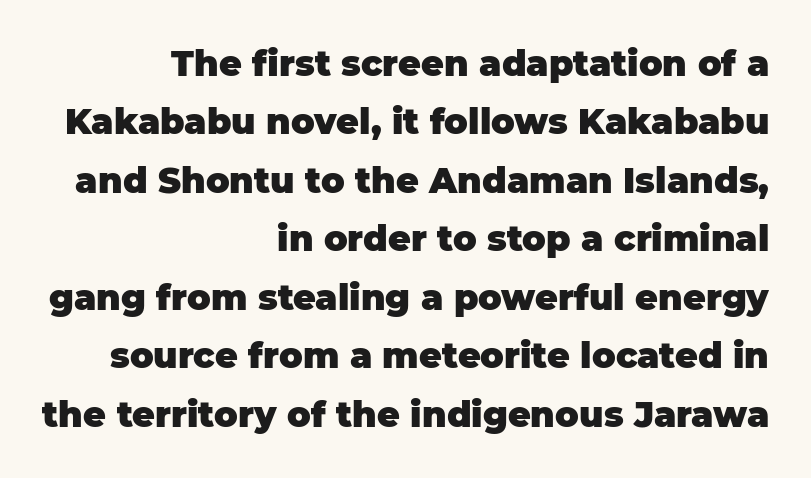
Reading down the block, your eye finds every line finishing at a fixed right position. You could call the tracking neutral — neither tight nor loose. Do the letters lean? They stand straight. The space beneath each line is pristine and unruled. The glyphs have the mass of a bold cut. Each new line begins a customary step beneath the previous one.
